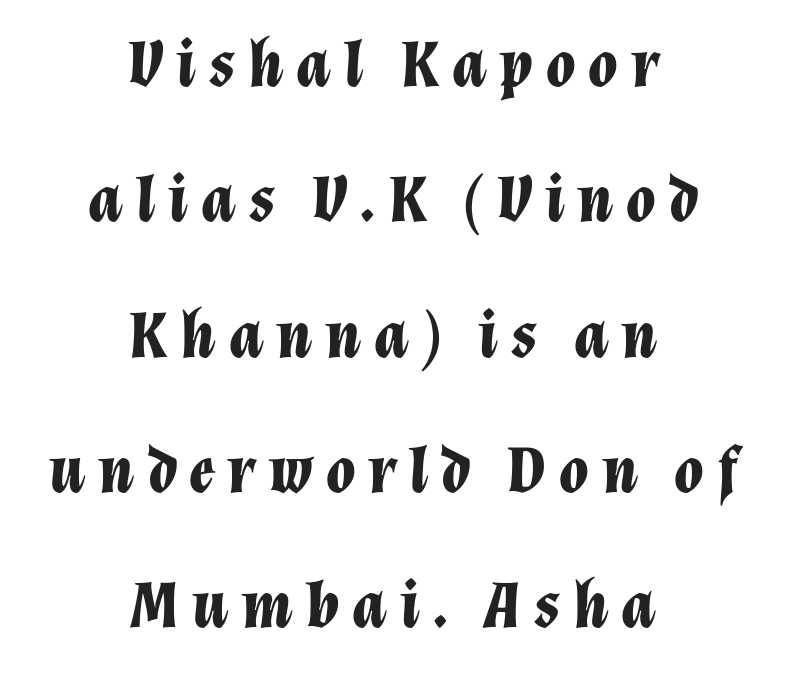
{"italic": "yes", "lean": "right", "slant_degrees": 12, "bold": "yes", "weight": "bold", "width": "normal", "stroke_contrast": "low", "x_height": "medium", "monospaced": "no", "underline": "no", "align": "center", "line_spacing": "loose", "line_spacing_ratio": 2.02, "glyph_px": 67}
